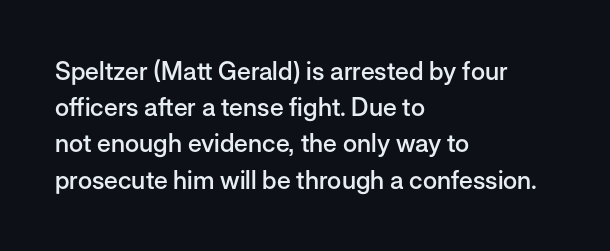
Q: Is the text bold? A: Semi-bold.
Q: Is the text italic (slanted)? A: No, it is upright.
Q: Is the text underlined? A: No.
Q: How is the paragraph aligned? A: Left-aligned.
Q: Is the spacing between letters normal or unusually wide? A: Normal.
Q: Is the spacing between lines tight, normal or loose? A: Normal.
